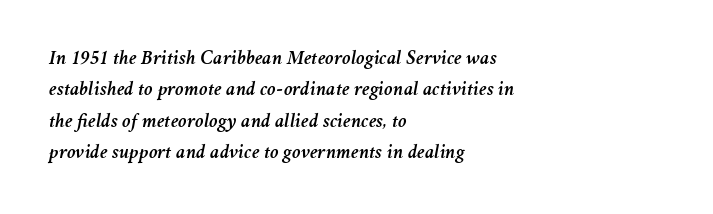
Q: Is the text italic (slanted)? A: Yes, it leans right by about 11 degrees.
Q: Is the text underlined? A: No.
Q: How is the paragraph aligned? A: Left-aligned.
Q: Is the spacing between letters normal or unusually wide? A: Normal.
Q: Is the spacing between lines tight, normal or loose? A: Normal.
